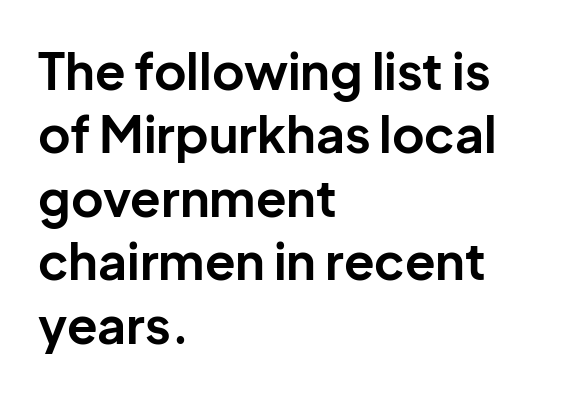
Q: Is the text bold? A: Yes.
Q: Is the text italic (slanted)? A: No, it is upright.
Q: Is the typeface a serif or a sans-serif typeface? A: Sans-serif.
Q: Is the text underlined? A: No.
Q: How is the paragraph aligned? A: Left-aligned.
Q: Is the spacing between letters normal or unusually wide? A: Normal.
Q: Is the spacing between lines tight, normal or loose? A: Normal.
Q: Width (condensed, normal, or wide)? A: Normal.
Q: Stroke contrast? A: Low.
Q: x-height? A: Medium.
Q: Monospaced? A: No.
